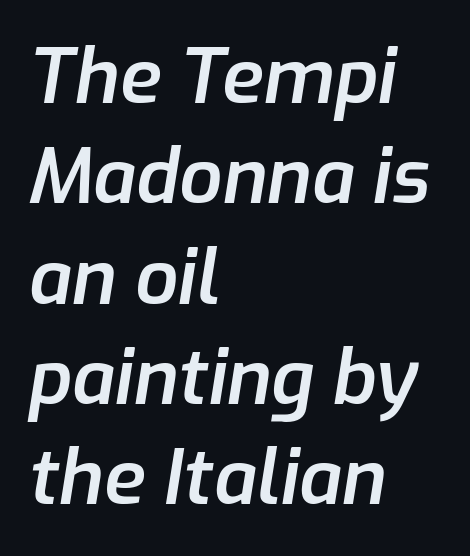
{"italic": "yes", "lean": "right", "slant_degrees": 9, "bold": "semi", "weight": "semibold", "width": "normal", "stroke_contrast": "low", "x_height": "medium", "monospaced": "no", "underline": "no", "align": "left", "line_spacing": "normal", "line_spacing_ratio": 1.32, "letter_spacing": "normal", "letter_spacing_em": 0.0, "glyph_px": 76}
